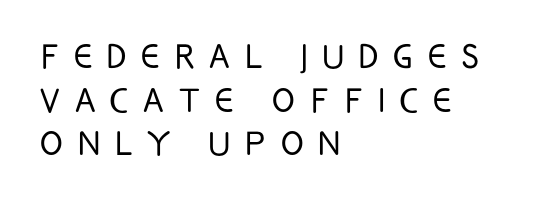
Q: Is the text bold? A: No.
Q: Is the text italic (slanted)? A: No, it is upright.
Q: Is the typeface a serif or a sans-serif typeface? A: Sans-serif.
Q: Is the text underlined? A: No.
Q: How is the paragraph aligned? A: Left-aligned.
Q: Is the spacing between letters normal or unusually wide? A: Unusually wide.
Q: Is the spacing between lines tight, normal or loose? A: Tight.
Q: Width (condensed, normal, or wide)? A: Condensed.
Q: Stroke contrast? A: Low.
Q: x-height? A: Large.
Q: Monospaced? A: No.
